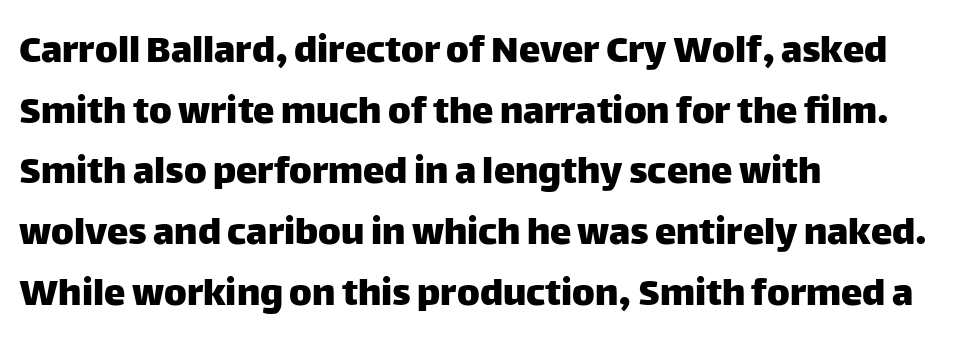
Q: Is the text italic (slanted)? A: No, it is upright.
Q: Is the typeface a serif or a sans-serif typeface? A: Sans-serif.
Q: Is the text underlined? A: No.
Q: How is the paragraph aligned? A: Left-aligned.
Q: Is the spacing between letters normal or unusually wide? A: Normal.
Q: Is the spacing between lines tight, normal or loose? A: Normal.
Q: Width (condensed, normal, or wide)? A: Normal.
Q: Stroke contrast? A: Low.
Q: x-height? A: Large.
Q: Monospaced? A: No.
